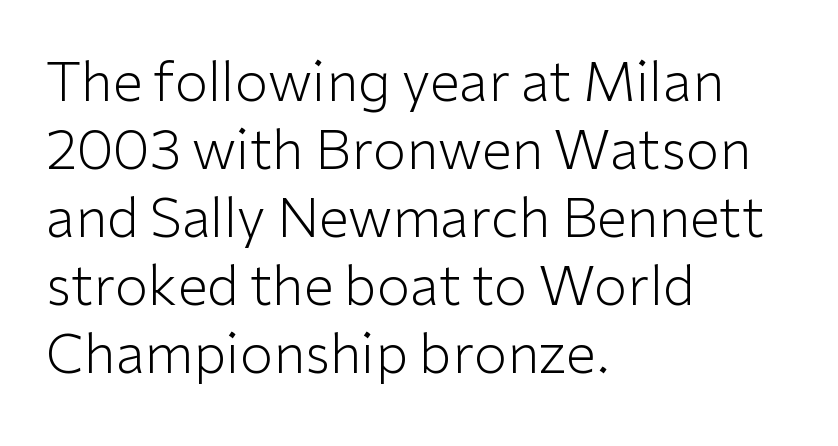
These lines are composed in type without serifs. Counters stay open thanks to moderate or lighter strokes. Lines of text with bare space underneath. Characters remain perfectly vertical along every line. Regarding leading, the lines here are spaced in the standard way. A typesetter would call this proportional, since set widths differ per character.
